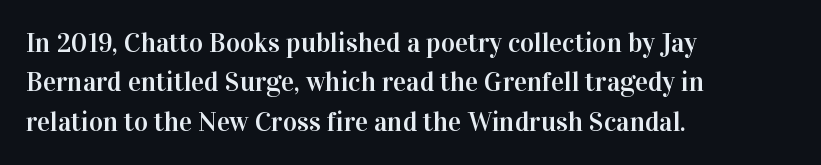
Rule under the text: the space is simply empty. The passage is arranged the way most books set body copy — flush left. This is the regular roman posture of the typeface. Default kerning and tracking; the words read as compact shapes.
